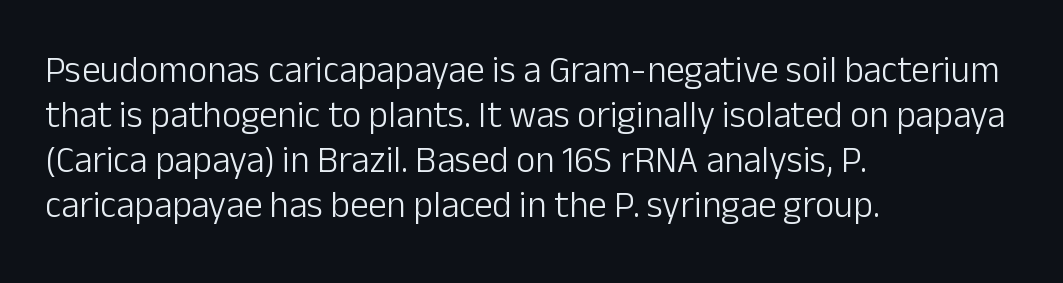
Q: Is the text bold? A: No.
Q: Is the text italic (slanted)? A: No, it is upright.
Q: Is the typeface a serif or a sans-serif typeface? A: Sans-serif.
Q: Is the text underlined? A: No.
Q: How is the paragraph aligned? A: Left-aligned.
Q: Is the spacing between letters normal or unusually wide? A: Normal.
Q: Width (condensed, normal, or wide)? A: Normal.
Q: Stroke contrast? A: Low.
Q: x-height? A: Medium.
Q: Monospaced? A: No.
